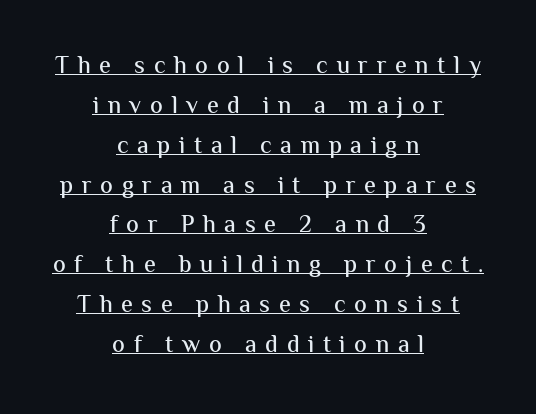
Neither beginnings nor endings align; midpoints do. The specimen reads as upright at a glance. A typesetter would call this heavily tracked-out type. The rows are spaced the way most documents space them. A baseline rule has been typeset under these characters.
